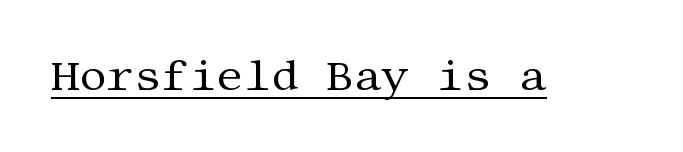
The image shows 43 px regular-weight serif type, upright; set normal letter spacing, underlined; medium stroke contrast and a large x-height.
